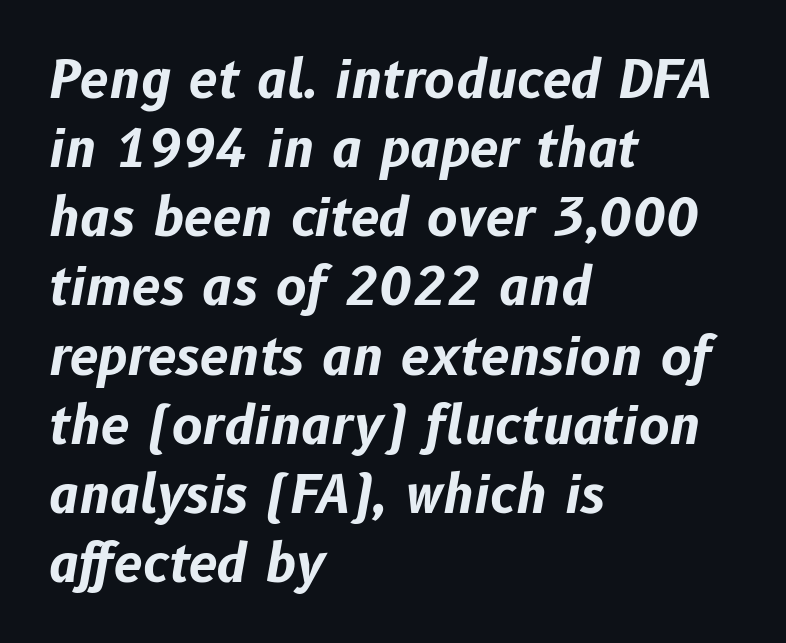
The image shows 52 px bold type, italic (leaning right); set left-aligned, normal line spacing (1.33x), normal letter spacing, not underlined; low stroke contrast and a medium x-height.
